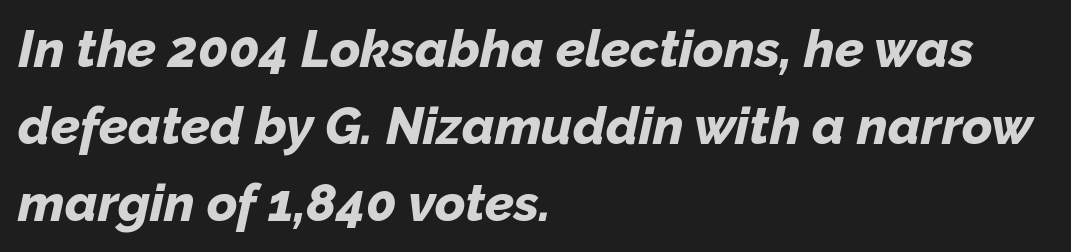
Casual observation: everything's shoved over to the left. Caption: bold face, heavy strokes. Each new line begins a customary step beneath the previous one. The typography opts for an oblique posture over an upright one.
